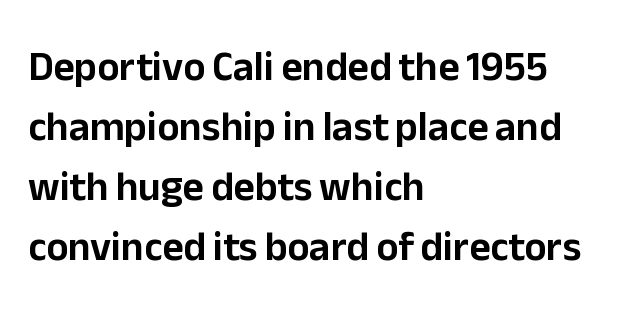
The ragged edge is on the right, which tells us the setting is flush left. Anything drawn beneath the words? Only blank space. Note: no serifs on the glyphs. The face used here is proportionally spaced, like ordinary book or web type.
